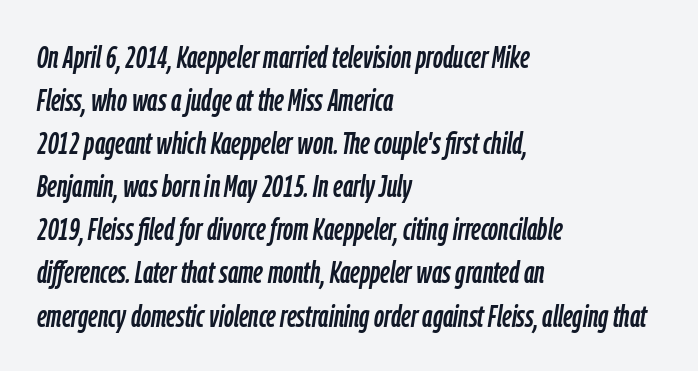
The image shows 31 px condensed type, italic (leaning right); set left-aligned, normal line spacing (1.39x), normal letter spacing, not underlined; low stroke contrast and a medium x-height.
